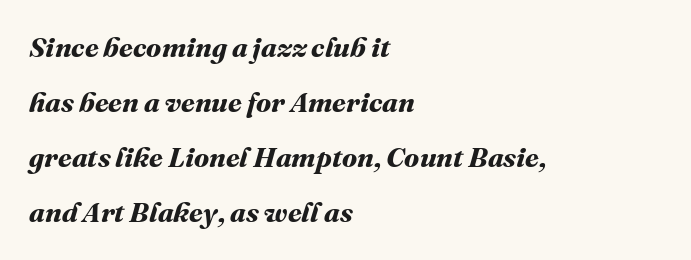
Look at the tracking — it's just the regular setting, nothing added. Is this a fixed-width face? No — the glyphs have proportional, varying widths. Vertical spacing — loose. Heft: maximum for text — a bold. The passage shown is not underscored anywhere.
